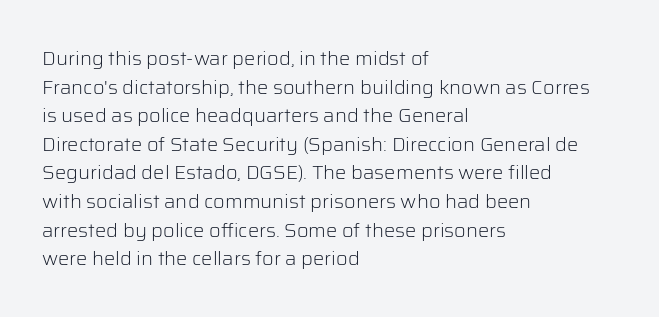
{"italic": "no", "bold": "no", "underline": "no", "align": "left", "line_spacing": "normal", "line_spacing_ratio": 1.43, "letter_spacing": "normal", "letter_spacing_em": 0.0, "glyph_px": 20}
